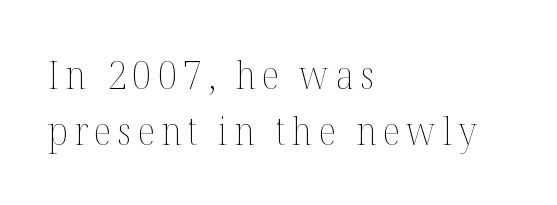
Q: Is the text bold? A: No.
Q: Is the text italic (slanted)? A: No, it is upright.
Q: Is the text underlined? A: No.
Q: How is the paragraph aligned? A: Left-aligned.
Q: Is the spacing between lines tight, normal or loose? A: Normal.
Q: Width (condensed, normal, or wide)? A: Normal.
Q: Stroke contrast? A: Medium.
Q: x-height? A: Medium.
Q: Monospaced? A: No.
